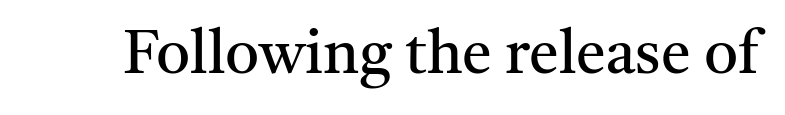
Just letters on the line, the space beneath them empty. You can tell from the footed stems that serif type was used. Each letter keeps its own natural width here, so spacing adapts to shape. In terms of letterspacing, this is plain default setting. The type sits square on the baseline with zero lean.
